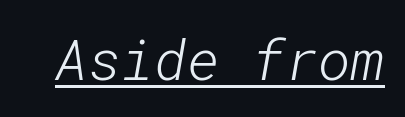
The image shows 56 px light sans-serif type; set normal letter spacing, underlined; low stroke contrast and a medium x-height.
